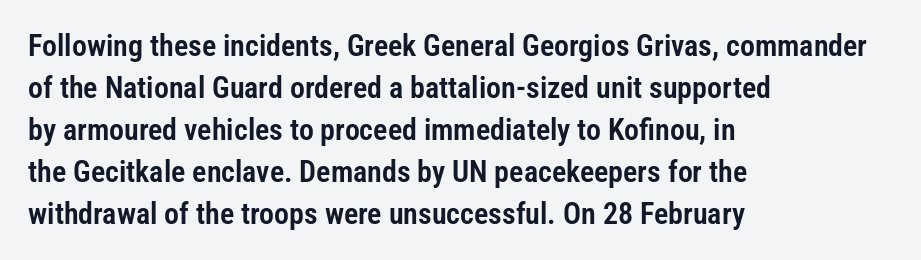
{"serif": "no", "italic": "no", "width": "condensed", "stroke_contrast": "low", "x_height": "medium", "monospaced": "no", "underline": "no", "align": "left", "line_spacing": "normal", "line_spacing_ratio": 1.4, "letter_spacing": "normal", "letter_spacing_em": 0.0, "glyph_px": 30}
